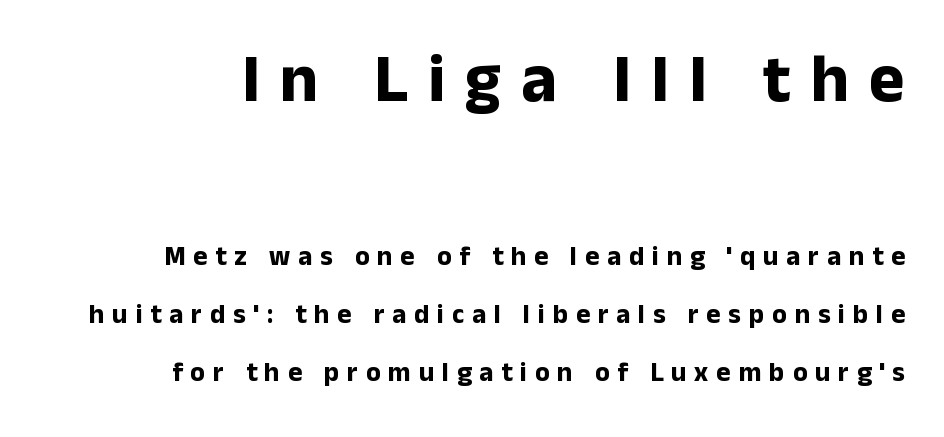
The image shows 68 px bold sans-serif type, upright; set right-aligned, loose line spacing (2.15x), unusually wide letter spacing (+0.29 em), not underlined; the first (top) block is 2.52x larger; low stroke contrast and a medium x-height.
